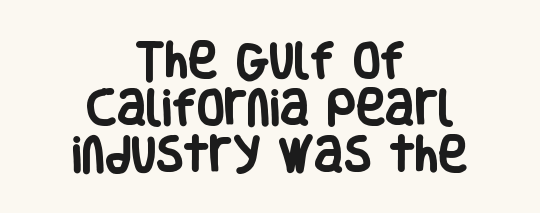
The typeface chosen for these lines omits serifs. Decoration check: the copy has no underline. Do the letters lean? They stand straight. Spacing verdict: proportional, widths tailored to each character.
